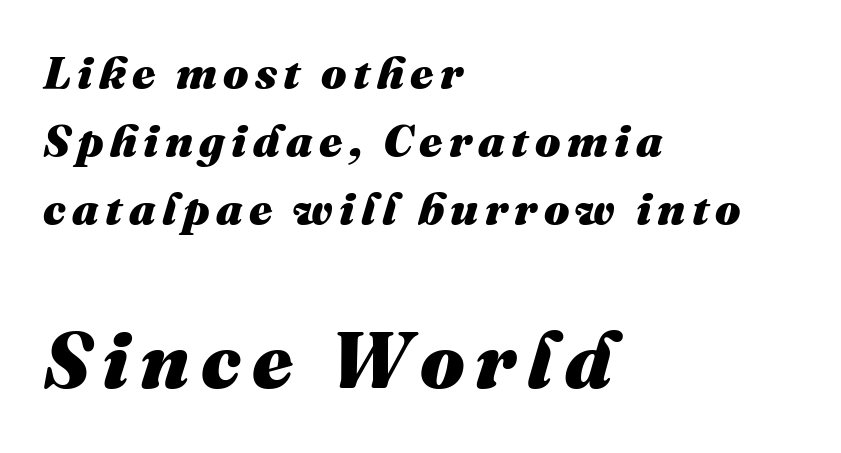
Q: Is the text bold? A: Yes.
Q: Is the text italic (slanted)? A: Yes, it leans right by about 16 degrees.
Q: Is the text underlined? A: No.
Q: How is the paragraph aligned? A: Left-aligned.
Q: Is the spacing between lines tight, normal or loose? A: Normal.
Q: Which block of text is set in a larger size, the first (top) or the second (bottom)? A: The second (bottom) one.
Q: Width (condensed, normal, or wide)? A: Normal.
Q: Stroke contrast? A: Medium.
Q: x-height? A: Medium.
Q: Monospaced? A: No.
